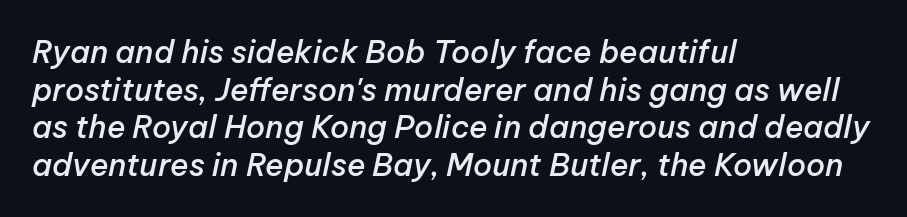
{"italic": "yes", "lean": "right", "slant_degrees": 12, "bold": "semi", "weight": "semibold", "width": "normal", "stroke_contrast": "low", "x_height": "medium", "monospaced": "no", "underline": "no", "align": "left", "line_spacing_ratio": 1.21, "letter_spacing": "normal", "letter_spacing_em": 0.0, "glyph_px": 31}
